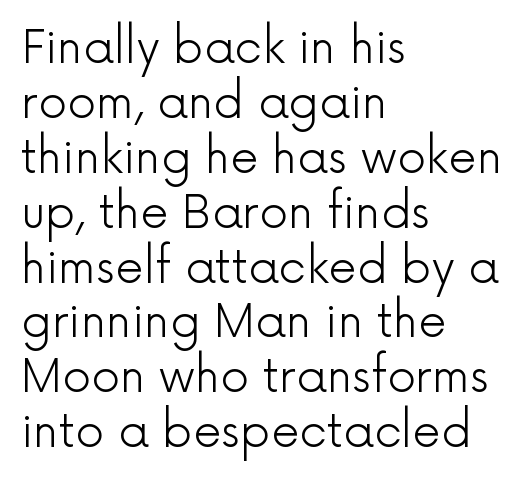
The image shows 45 px light sans-serif type, upright; set left-aligned, line spacing 1.22x, normal letter spacing, not underlined; a medium x-height.
